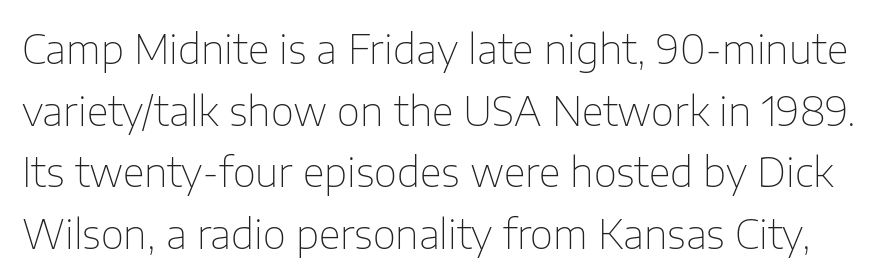
The image shows 40 px thin sans-serif type, upright; set normal line spacing (1.54x), normal letter spacing, not underlined; low stroke contrast and a medium x-height.
